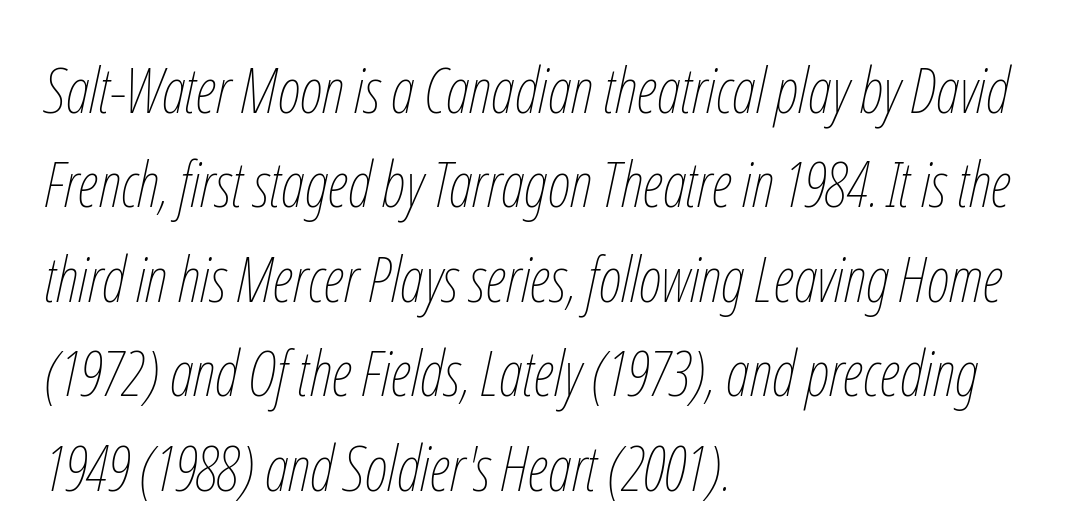
The image shows 63 px thin, condensed type, italic (leaning right); set left-aligned, normal line spacing (1.5x), normal letter spacing, not underlined; low stroke contrast and a medium x-height.
